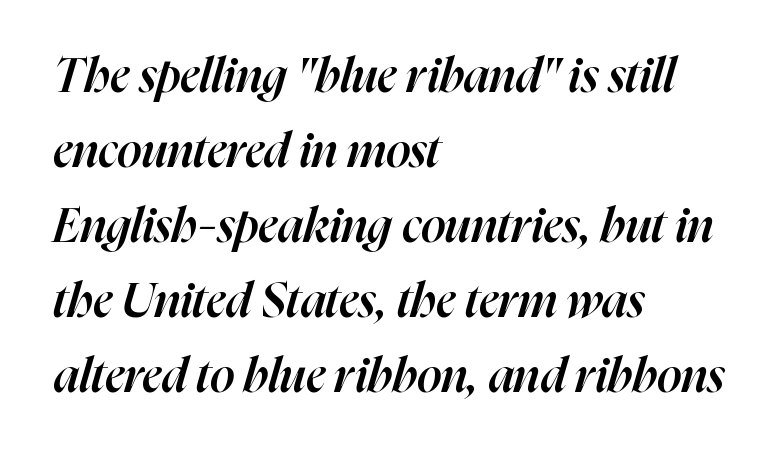
Q: Is the text bold? A: Semi-bold.
Q: Is the text italic (slanted)? A: Yes, it leans right by about 16 degrees.
Q: Is the text underlined? A: No.
Q: How is the paragraph aligned? A: Left-aligned.
Q: Is the spacing between letters normal or unusually wide? A: Normal.
Q: Is the spacing between lines tight, normal or loose? A: Normal.
Q: Width (condensed, normal, or wide)? A: Normal.
Q: Stroke contrast? A: High.
Q: x-height? A: Medium.
Q: Monospaced? A: No.
